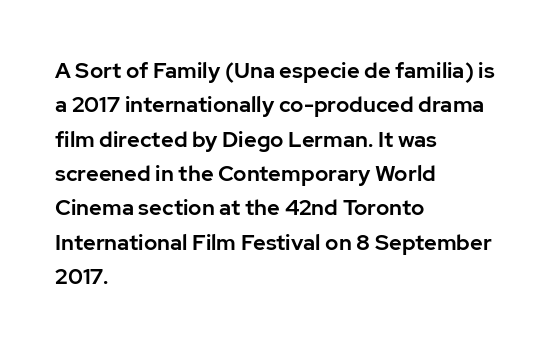
Teacher's note: observe the even left margin — that is flush-left alignment. The passage shown has conventional tracking throughout. It's the straight-up-and-down kind of type. The block of text has a typical density, with ordinary space between rows. The area under the type is left untouched.
